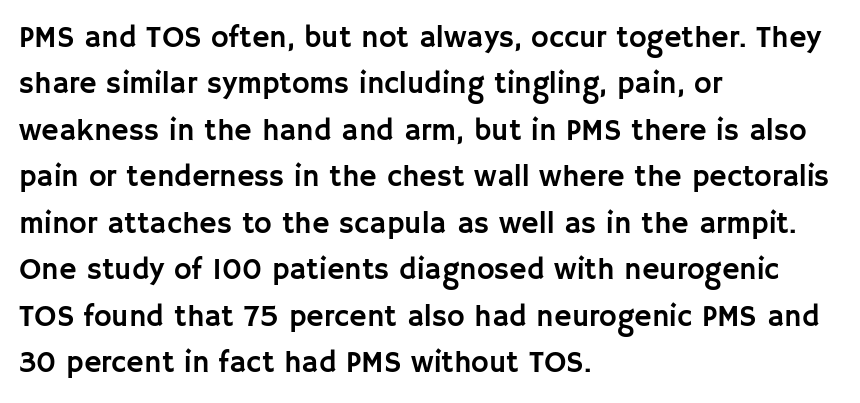
No italicization has been applied; the sample stays upright. A typesetter would call this proportional, since set widths differ per character. The type family on display is of the sans-serif kind. Any mark beneath the type? The region is blank.
